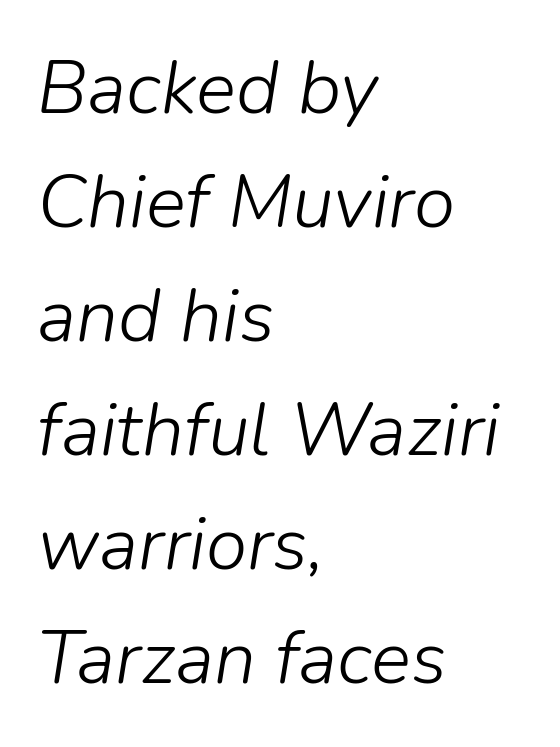
Letters rest on an invisible, unmarked baseline. The rendering uses a moderate line-height, typical for paragraphs. These lines are rendered in a variable-pitch font. The lines in this sample share a left origin and differ only in where they stop. Rendered with sloped, italic letterforms.
